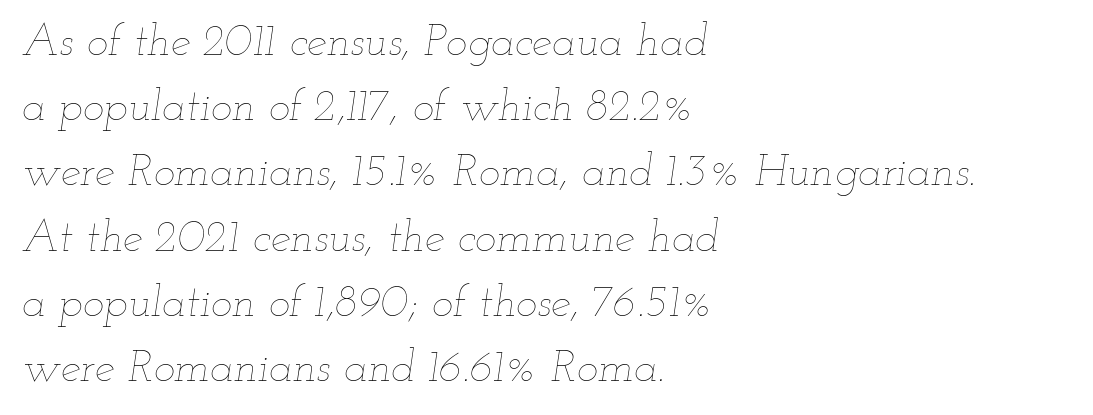
Q: Is the text bold? A: No.
Q: Is the text italic (slanted)? A: Yes, it leans right by about 12 degrees.
Q: Is the text underlined? A: No.
Q: How is the paragraph aligned? A: Left-aligned.
Q: Is the spacing between letters normal or unusually wide? A: Normal.
Q: Is the spacing between lines tight, normal or loose? A: Normal.
Q: Width (condensed, normal, or wide)? A: Wide.
Q: Stroke contrast? A: Low.
Q: x-height? A: Small.
Q: Monospaced? A: No.
